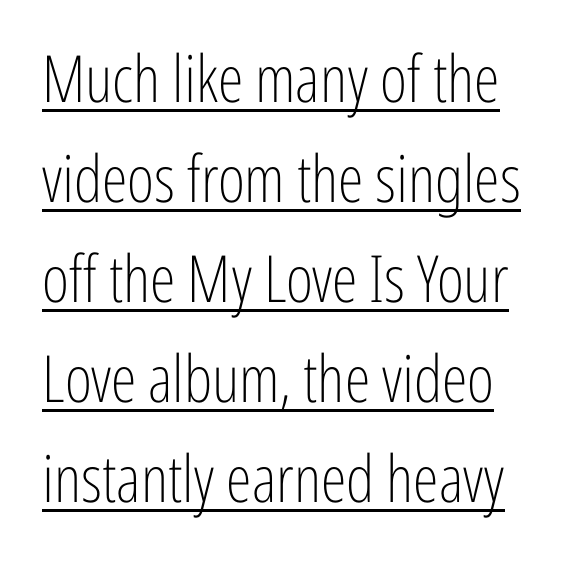
The image shows 65 px light, condensed sans-serif type, upright; set normal line spacing (1.54x), normal letter spacing, underlined; low stroke contrast and a medium x-height.
